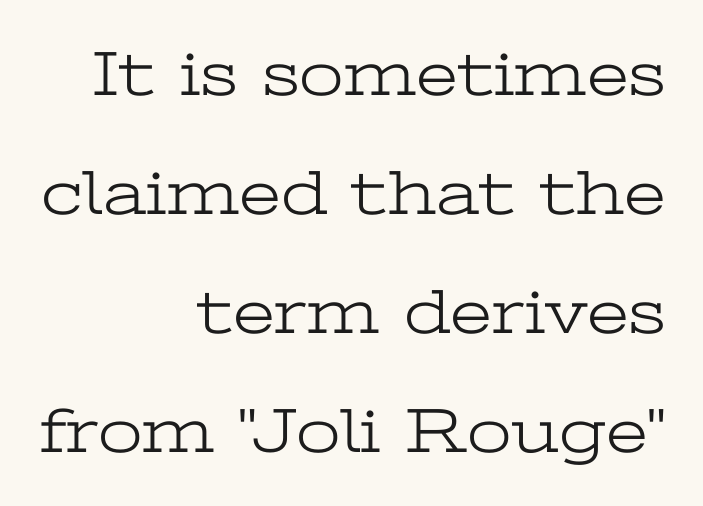
Varying glyph widths throughout — classic text-font behaviour. A flush-right, rag-left setting is used for this passage. These lines keep a tight, regular rhythm from letter to letter. Is the type heavy? It reads as light-to-regular instead. The axis of the letterforms is exactly vertical.
